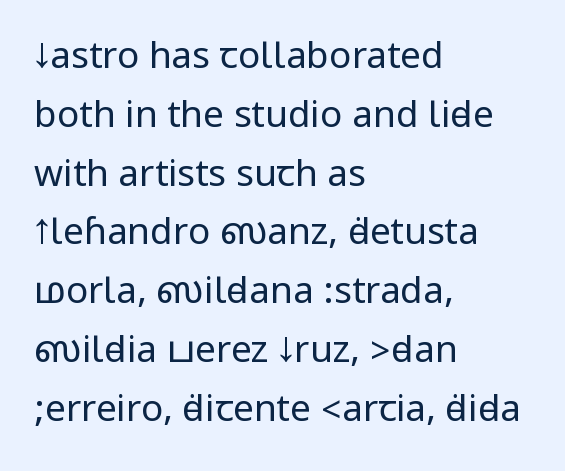
Q: Is the text bold? A: No.
Q: Is the text italic (slanted)? A: No, it is upright.
Q: Is the typeface a serif or a sans-serif typeface? A: Sans-serif.
Q: Is the text underlined? A: No.
Q: How is the paragraph aligned? A: Left-aligned.
Q: Is the spacing between letters normal or unusually wide? A: Normal.
Q: Is the spacing between lines tight, normal or loose? A: Normal.
Q: Width (condensed, normal, or wide)? A: Condensed.
Q: Stroke contrast? A: Low.
